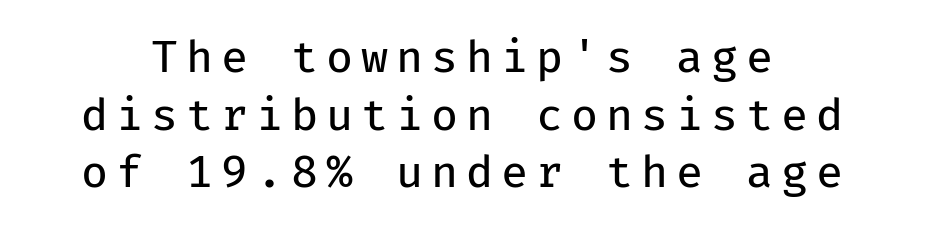
{"serif": "no", "italic": "no", "bold": "no", "weight": "regular", "width": "normal", "stroke_contrast": "low", "x_height": "medium", "monospaced": "yes", "underline": "no", "line_spacing": "normal", "line_spacing_ratio": 1.31, "glyph_px": 44}
